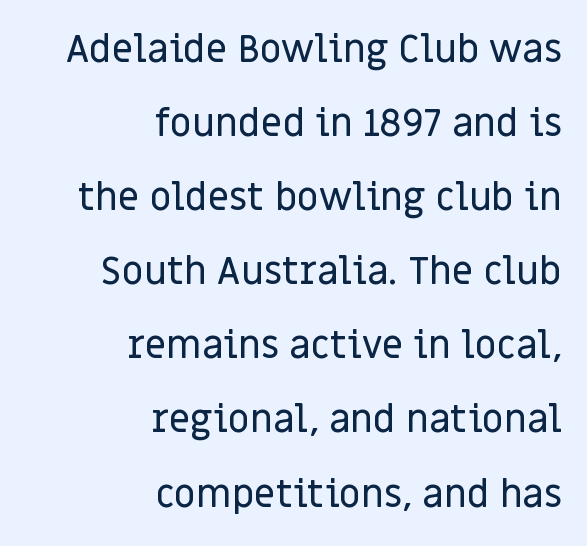
Q: Is the text italic (slanted)? A: No, it is upright.
Q: Is the typeface a serif or a sans-serif typeface? A: Sans-serif.
Q: Is the text underlined? A: No.
Q: How is the paragraph aligned? A: Right-aligned.
Q: Is the spacing between letters normal or unusually wide? A: Normal.
Q: Is the spacing between lines tight, normal or loose? A: Loose.
Q: Width (condensed, normal, or wide)? A: Normal.
Q: Stroke contrast? A: Low.
Q: x-height? A: Large.
Q: Monospaced? A: No.
